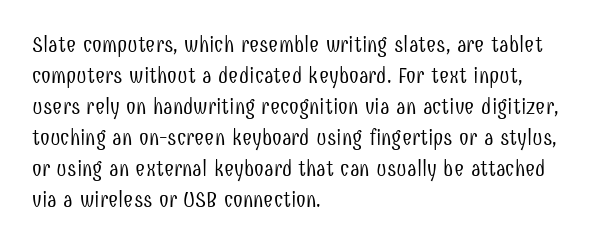
The words here are not underlined. Default kerning and tracking; the words read as compact shapes. The paragraph shown leans on its left margin. Posture: straight, roman, zero tilt. Vertical stems look standard width or narrower in stroke. Vertical spacing — default.
